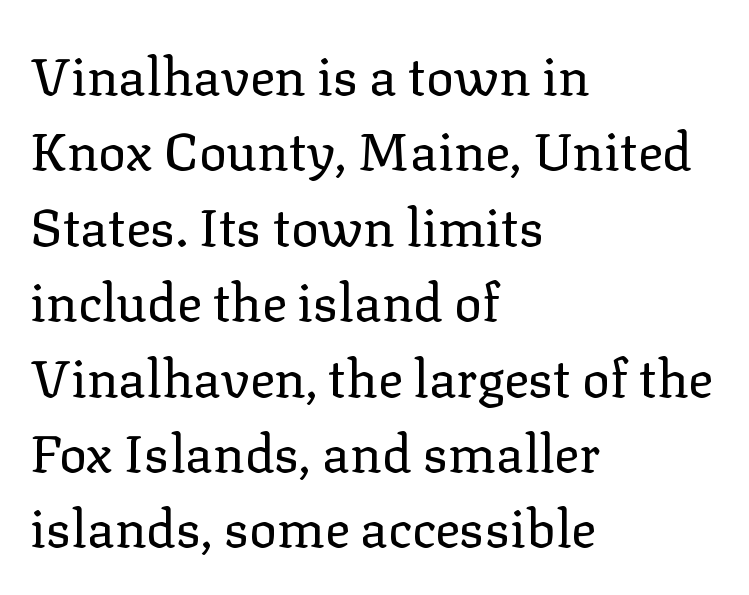
Q: Is the text bold? A: No.
Q: Is the text italic (slanted)? A: No, it is upright.
Q: Is the typeface a serif or a sans-serif typeface? A: Serif.
Q: Is the text underlined? A: No.
Q: How is the paragraph aligned? A: Left-aligned.
Q: Is the spacing between letters normal or unusually wide? A: Normal.
Q: Is the spacing between lines tight, normal or loose? A: Normal.
Q: Width (condensed, normal, or wide)? A: Normal.
Q: Stroke contrast? A: Low.
Q: x-height? A: Medium.
Q: Monospaced? A: No.
